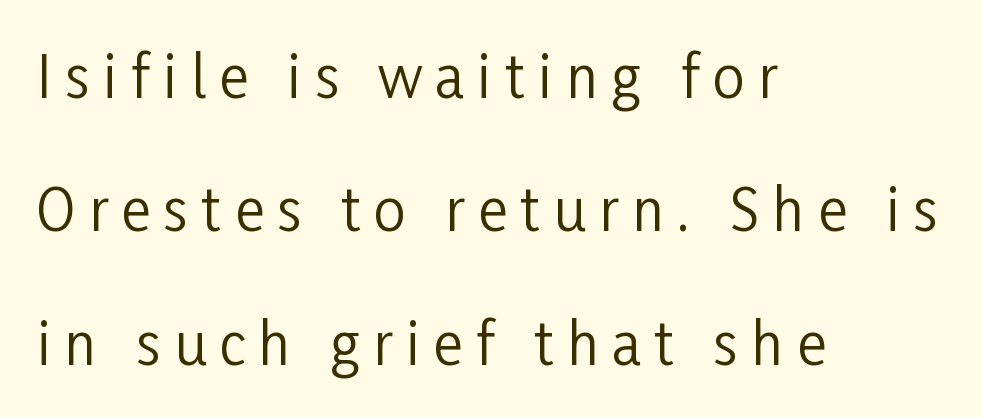
The image shows 57 px regular-weight, condensed sans-serif type, upright; set left-aligned, loose line spacing (2.34x), unusually wide letter spacing (+0.23 em), not underlined; low stroke contrast and a medium x-height.
